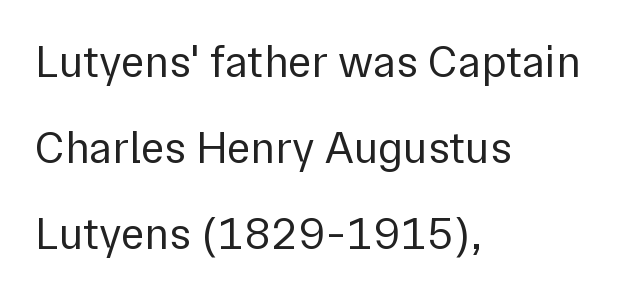
{"serif": "no", "italic": "no", "bold": "no", "weight": "regular", "width": "normal", "stroke_contrast": "low", "x_height": "medium", "monospaced": "no", "underline": "no", "align": "left", "line_spacing": "loose", "line_spacing_ratio": 1.91, "letter_spacing": "normal", "letter_spacing_em": 0.0, "glyph_px": 45}
